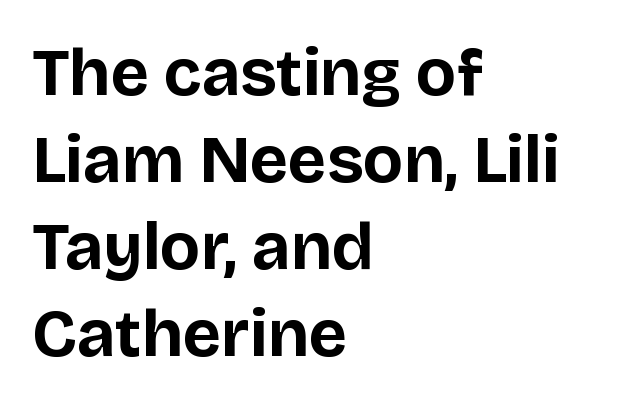
{"serif": "no", "italic": "no", "bold": "yes", "weight": "bold", "width": "normal", "stroke_contrast": "low", "x_height": "large", "monospaced": "no", "underline": "no", "align": "left", "line_spacing": "normal", "line_spacing_ratio": 1.3, "letter_spacing": "normal", "letter_spacing_em": 0.0, "glyph_px": 67}
